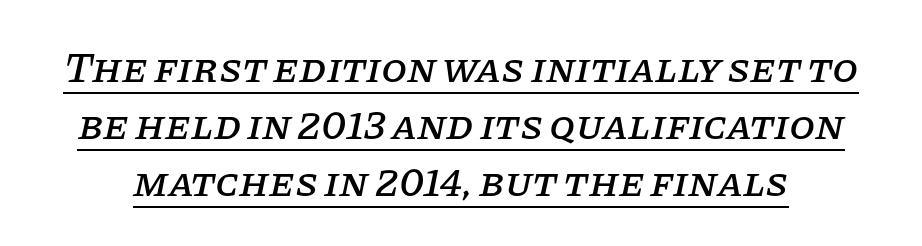
{"serif": "yes", "italic": "yes", "lean": "right", "slant_degrees": 11, "width": "normal", "stroke_contrast": "low", "x_height": "large", "monospaced": "no", "underline": "yes", "line_spacing": "normal", "line_spacing_ratio": 1.36, "letter_spacing": "normal", "letter_spacing_em": 0.0, "glyph_px": 42}
